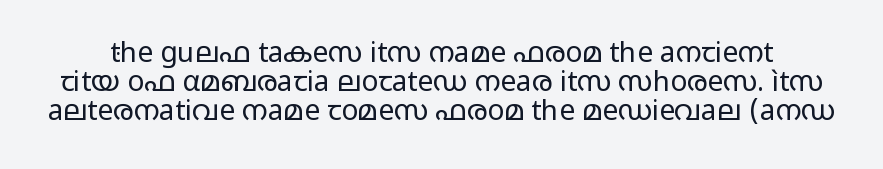
{"serif": "no", "italic": "no", "bold": "no", "weight": "regular", "width": "wide", "stroke_contrast": "low", "x_height": "medium", "monospaced": "no", "underline": "no", "line_spacing": "tight", "line_spacing_ratio": 1.04, "letter_spacing": "normal", "letter_spacing_em": 0.0, "glyph_px": 28}
